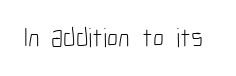
Has an underline been added? It has not. The type is set solid horizontally, with unmodified tracking. The characters are drawn with everyday or finer stroke widths. Every character sits straight up, as roman type does.
